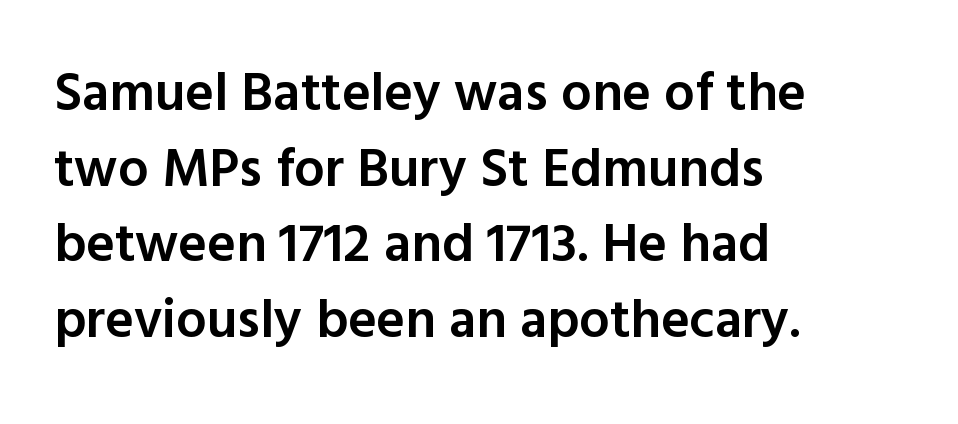
A typesetter would label this face a sans. A typesetter would call this proportional, since set widths differ per character. The sample has been set in demibold, a notch under bold. Descenders are the only things crossing below the line. Nothing unusual about the tracking: characters are spaced as the font intends. Layout note: lines flush left.
